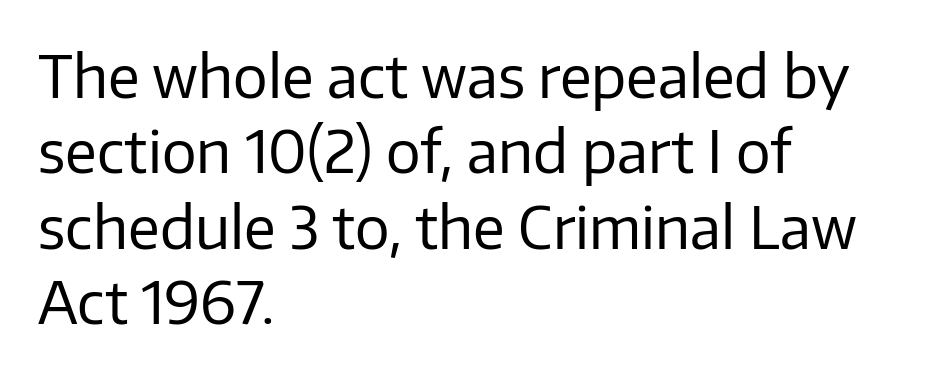
Q: Is the text bold? A: No.
Q: Is the text italic (slanted)? A: No, it is upright.
Q: Is the typeface a serif or a sans-serif typeface? A: Sans-serif.
Q: Is the text underlined? A: No.
Q: How is the paragraph aligned? A: Left-aligned.
Q: Is the spacing between letters normal or unusually wide? A: Normal.
Q: Is the spacing between lines tight, normal or loose? A: Normal.
Q: Width (condensed, normal, or wide)? A: Normal.
Q: Stroke contrast? A: Low.
Q: x-height? A: Medium.
Q: Monospaced? A: No.
